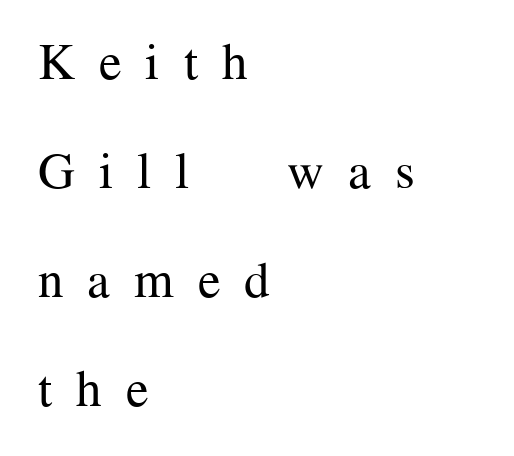
{"serif": "yes", "italic": "no", "bold": "no", "weight": "regular", "width": "normal", "stroke_contrast": "medium", "x_height": "medium", "monospaced": "no", "underline": "no", "align": "left", "line_spacing": "loose", "line_spacing_ratio": 2.14, "letter_spacing": "wide", "letter_spacing_em": 0.47, "glyph_px": 51}
